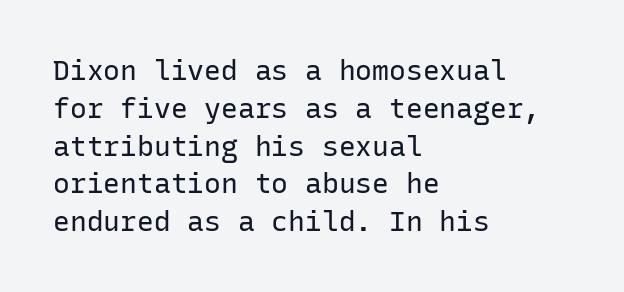
This sample uses plain, unmodified letter spacing. Type style note: lacks serifs. Lines of text with bare space underneath. The axis of the letterforms is exactly vertical.
